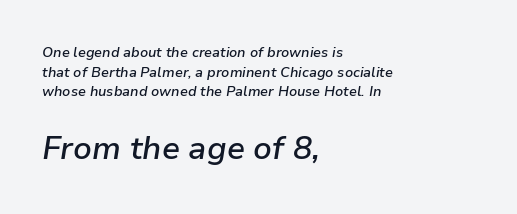
The image shows 32 px semibold type, italic (leaning right); set left-aligned, normal line spacing (1.4x), normal letter spacing, not underlined; the second (bottom) block is 2.29x larger; low stroke contrast and a medium x-height.
